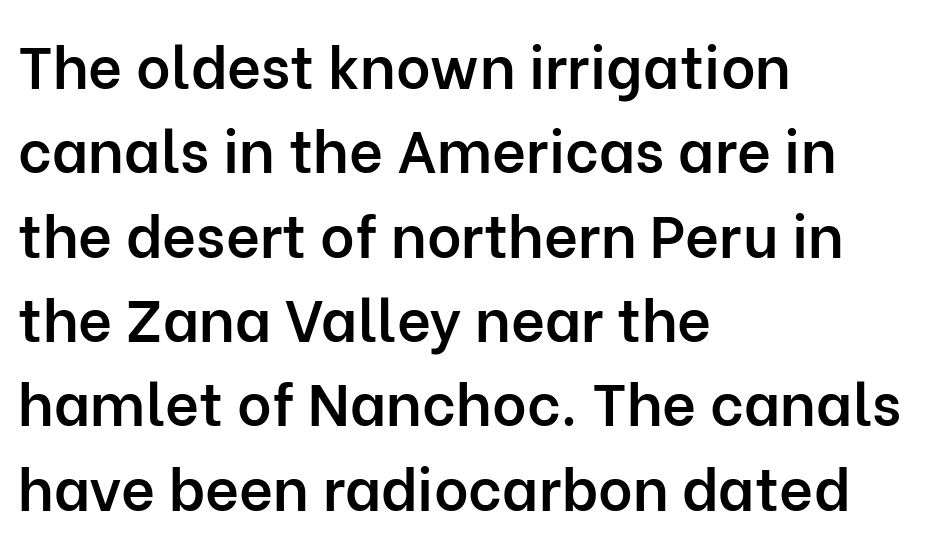
The type is set solid horizontally, with unmodified tracking. Posture: straight, roman, zero tilt. Its strokes are somewhat broadened, the hallmark of semibold type. This sample uses a sans-serif face. The rendering anchors every line to the left-hand side. The glyphs are unaccompanied by any horizontal stroke below them.
